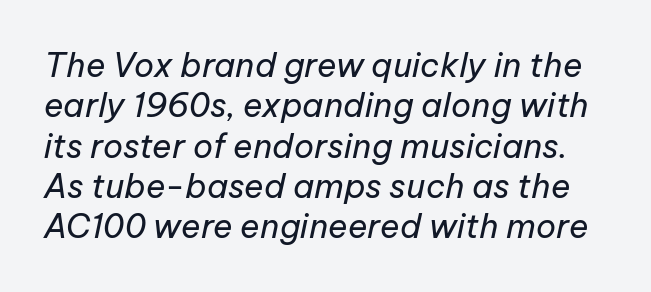
Stroke thickness stays within the range of a standard reading face or lighter. Letters rest on an invisible, unmarked baseline. The letters advance in unequal steps, a hallmark of proportional type. Standard letterfit; no display-style spreading of the glyphs.
